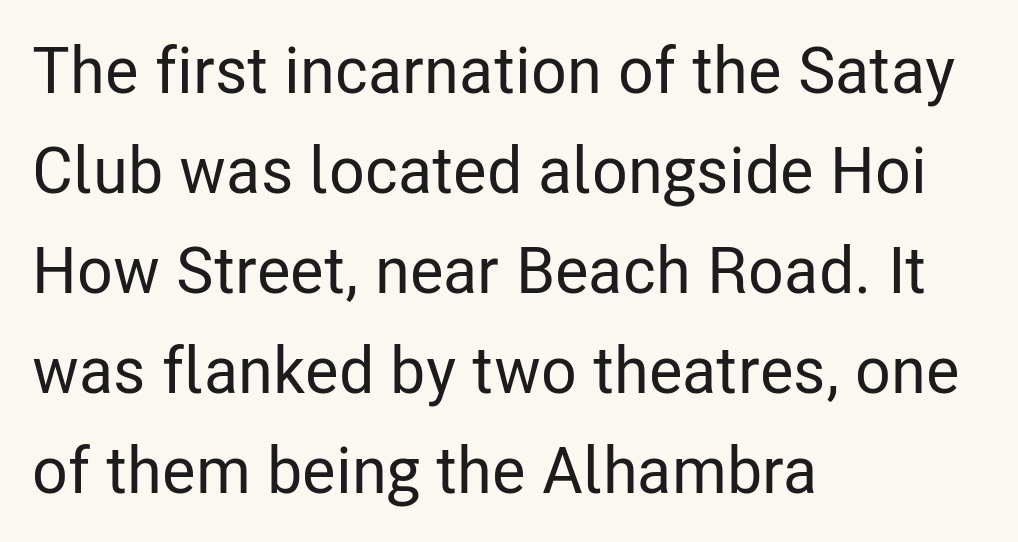
The image shows 65 px condensed sans-serif type, upright; set left-aligned, normal line spacing (1.54x), normal letter spacing, not underlined; low stroke contrast and a medium x-height.
